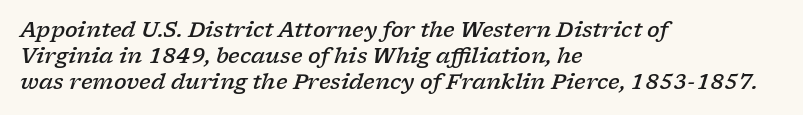
{"italic": "yes", "lean": "right", "slant_degrees": 17, "bold": "semi", "underline": "no", "align": "left", "line_spacing": "normal", "line_spacing_ratio": 1.25, "letter_spacing": "normal", "letter_spacing_em": 0.0, "glyph_px": 21}
